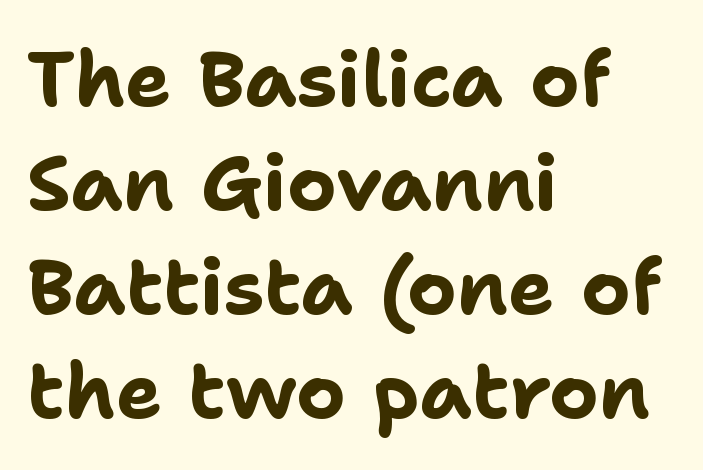
The image shows 77 px bold sans-serif type, upright; set left-aligned, normal line spacing (1.35x), normal letter spacing, not underlined; low stroke contrast and a medium x-height.
